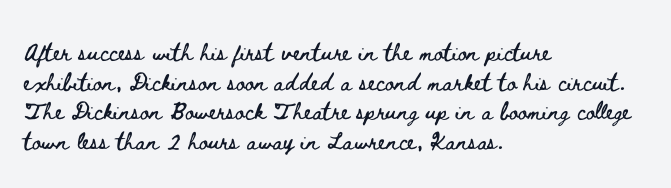
{"underline": "no", "align": "left", "line_spacing": "normal", "line_spacing_ratio": 1.35, "letter_spacing": "normal", "letter_spacing_em": 0.0, "glyph_px": 22}
